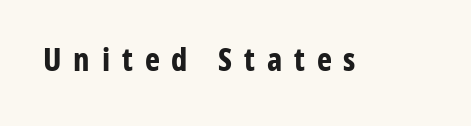
{"serif": "no", "italic": "no", "bold": "yes", "weight": "bold", "width": "condensed", "stroke_contrast": "low", "x_height": "medium", "monospaced": "no", "underline": "no", "letter_spacing": "wide", "letter_spacing_em": 0.37, "glyph_px": 32}
